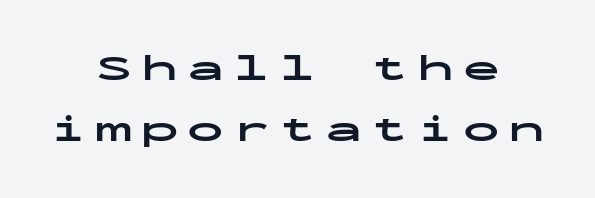
Q: Is the text bold? A: Yes.
Q: Is the text italic (slanted)? A: No, it is upright.
Q: Is the typeface a serif or a sans-serif typeface? A: Sans-serif.
Q: Is the text underlined? A: No.
Q: How is the paragraph aligned? A: Centered.
Q: Is the spacing between letters normal or unusually wide? A: Unusually wide.
Q: Is the spacing between lines tight, normal or loose? A: Normal.
Q: Width (condensed, normal, or wide)? A: Wide.
Q: Stroke contrast? A: Low.
Q: x-height? A: Medium.
Q: Monospaced? A: Yes.
